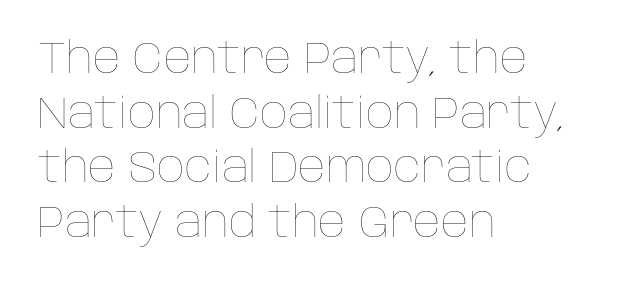
Q: Is the text bold? A: No.
Q: Is the text italic (slanted)? A: No, it is upright.
Q: Is the text underlined? A: No.
Q: How is the paragraph aligned? A: Left-aligned.
Q: Is the spacing between letters normal or unusually wide? A: Normal.
Q: Is the spacing between lines tight, normal or loose? A: Normal.
Q: Width (condensed, normal, or wide)? A: Normal.
Q: Stroke contrast? A: Low.
Q: x-height? A: Large.
Q: Monospaced? A: No.
